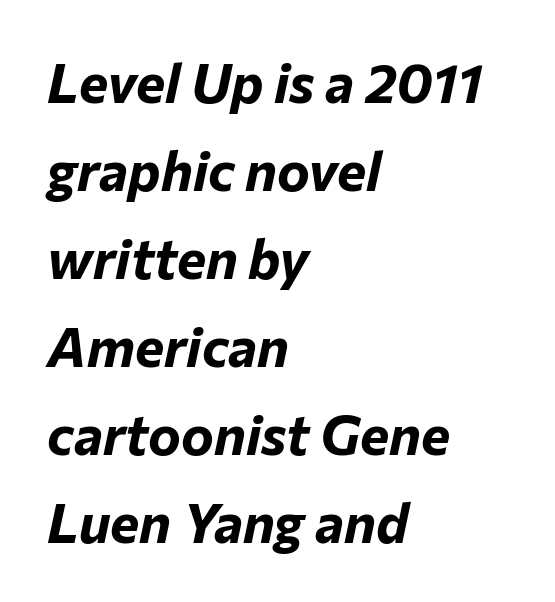
The image shows 55 px bold type, italic (leaning right); set left-aligned, normal line spacing (1.6x), normal letter spacing, not underlined; low stroke contrast and a medium x-height.
